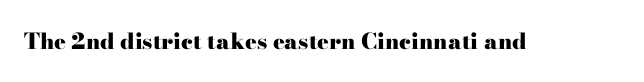
Q: Is the text bold? A: Yes.
Q: Is the text italic (slanted)? A: No, it is upright.
Q: Is the text underlined? A: No.
Q: Is the spacing between letters normal or unusually wide? A: Normal.
